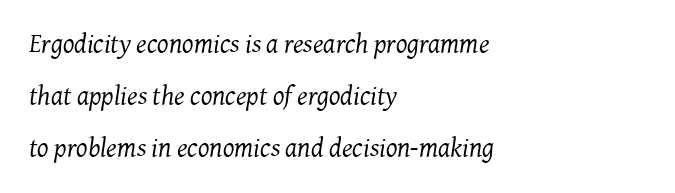
Q: Is the text bold? A: No.
Q: Is the text italic (slanted)? A: Yes, it leans right by about 7 degrees.
Q: Is the text underlined? A: No.
Q: How is the paragraph aligned? A: Left-aligned.
Q: Is the spacing between letters normal or unusually wide? A: Normal.
Q: Is the spacing between lines tight, normal or loose? A: Loose.
